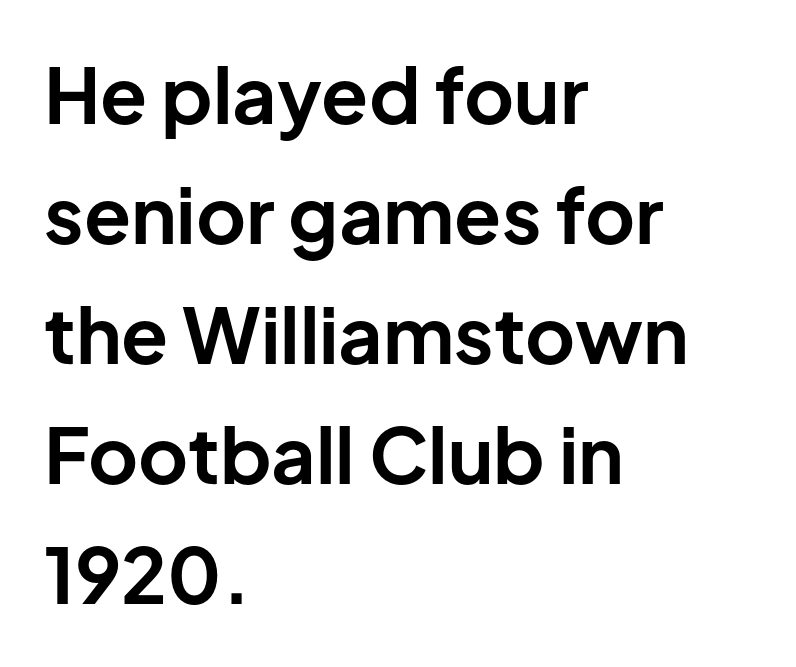
A typesetter would mark this as roman, not italic. Underline: absent. Between one letter and the next there's only the usual sliver of space. You could not count columns in this text — the font is proportionally spaced. Line beginnings align vertically; line endings do not.
